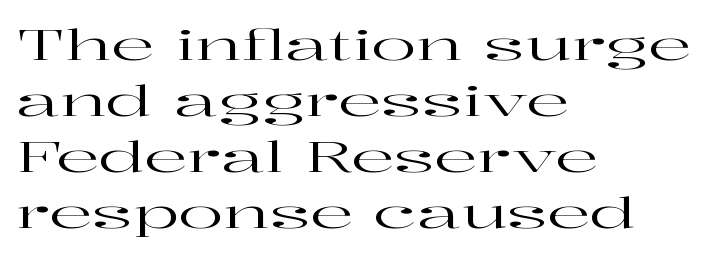
Q: Is the text italic (slanted)? A: No, it is upright.
Q: Is the typeface a serif or a sans-serif typeface? A: Serif.
Q: Is the text underlined? A: No.
Q: How is the paragraph aligned? A: Left-aligned.
Q: Is the spacing between letters normal or unusually wide? A: Normal.
Q: Is the spacing between lines tight, normal or loose? A: Normal.
Q: Width (condensed, normal, or wide)? A: Wide.
Q: Stroke contrast? A: High.
Q: x-height? A: Medium.
Q: Monospaced? A: No.
